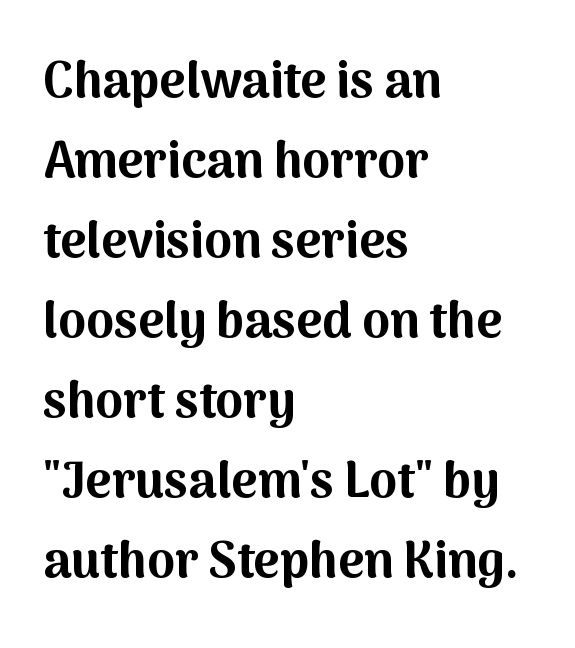
You could not count columns in this text — the font is proportionally spaced. A sans-serif font was chosen for this passage. Alignment: flush left. Default kerning and tracking; the words read as compact shapes.
